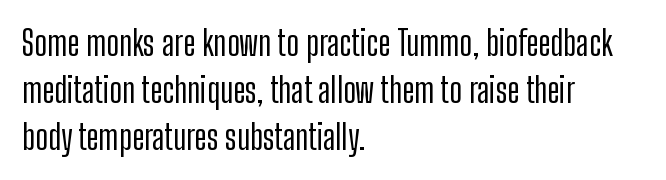
Q: Is the text italic (slanted)? A: No, it is upright.
Q: Is the typeface a serif or a sans-serif typeface? A: Sans-serif.
Q: Is the text underlined? A: No.
Q: How is the paragraph aligned? A: Left-aligned.
Q: Is the spacing between letters normal or unusually wide? A: Normal.
Q: Is the spacing between lines tight, normal or loose? A: Normal.
Q: Width (condensed, normal, or wide)? A: Condensed.
Q: Stroke contrast? A: Low.
Q: x-height? A: Medium.
Q: Monospaced? A: No.
